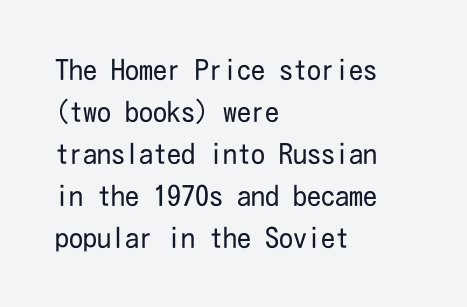
The image shows 28 px regular-weight, condensed sans-serif type, upright; set left-aligned, normal line spacing (1.5x), normal letter spacing, not underlined; low stroke contrast and a medium x-height.
